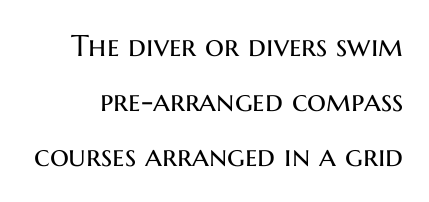
{"serif": "no", "italic": "no", "bold": "no", "weight": "regular", "width": "normal", "stroke_contrast": "medium", "x_height": "medium", "monospaced": "no", "underline": "no", "line_spacing_ratio": 1.84, "letter_spacing": "normal", "letter_spacing_em": 0.0, "glyph_px": 30}
